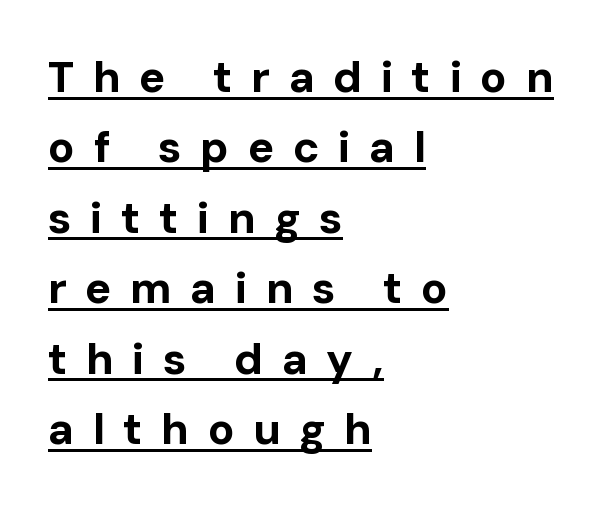
Q: Is the text bold? A: Yes.
Q: Is the text italic (slanted)? A: No, it is upright.
Q: Is the typeface a serif or a sans-serif typeface? A: Sans-serif.
Q: Is the text underlined? A: Yes.
Q: How is the paragraph aligned? A: Left-aligned.
Q: Is the spacing between letters normal or unusually wide? A: Unusually wide.
Q: Is the spacing between lines tight, normal or loose? A: Normal.
Q: Width (condensed, normal, or wide)? A: Normal.
Q: Stroke contrast? A: Low.
Q: x-height? A: Medium.
Q: Monospaced? A: No.
